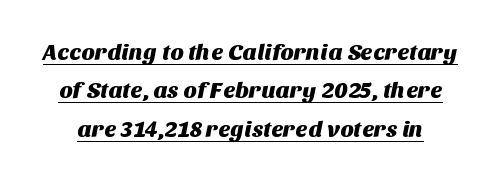
The image shows 23 px text type; set normal line spacing (1.67x), normal letter spacing, underlined.
